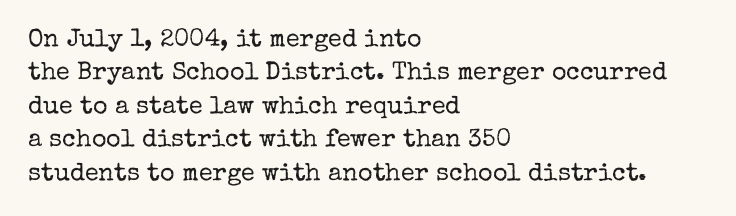
Notice how the stems are strictly vertical — no italics here. Clear beneath every line of the passage. Compared with typical paragraphs, the rows here are spaced about the same. The letters look calm and open, with moderate or lighter stems. Spacing between characters is what you'd get straight out of the box.
